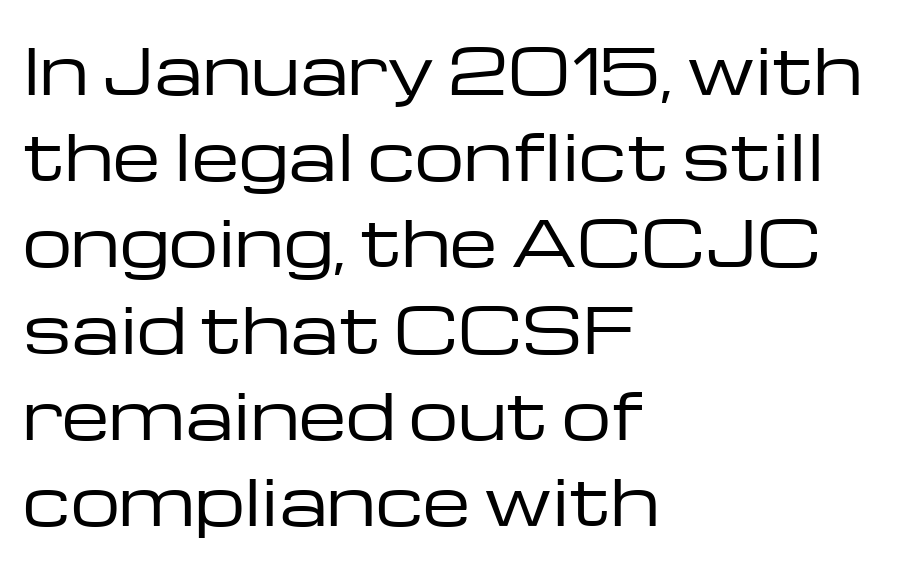
{"serif": "no", "italic": "no", "bold": "no", "weight": "regular", "width": "wide", "stroke_contrast": "low", "x_height": "medium", "monospaced": "no", "underline": "no", "align": "left", "line_spacing": "normal", "line_spacing_ratio": 1.39, "letter_spacing": "normal", "letter_spacing_em": 0.0, "glyph_px": 62}
